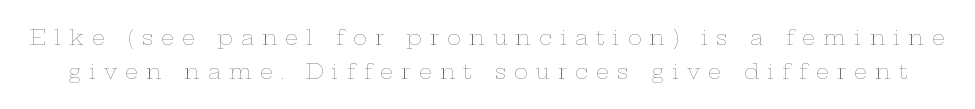
The image shows 21 px text type, upright; set normal line spacing (1.61x), unusually wide letter spacing (+0.38 em), not underlined.
